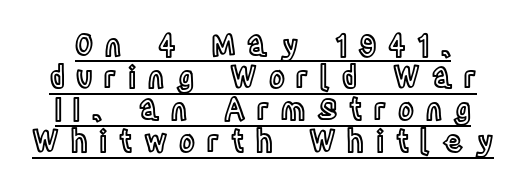
Q: Is the text italic (slanted)? A: No, it is upright.
Q: Is the text underlined? A: Yes.
Q: Is the spacing between letters normal or unusually wide? A: Unusually wide.
Q: Is the spacing between lines tight, normal or loose? A: Tight.
Q: Width (condensed, normal, or wide)? A: Condensed.
Q: x-height? A: Large.
Q: Monospaced? A: No.
